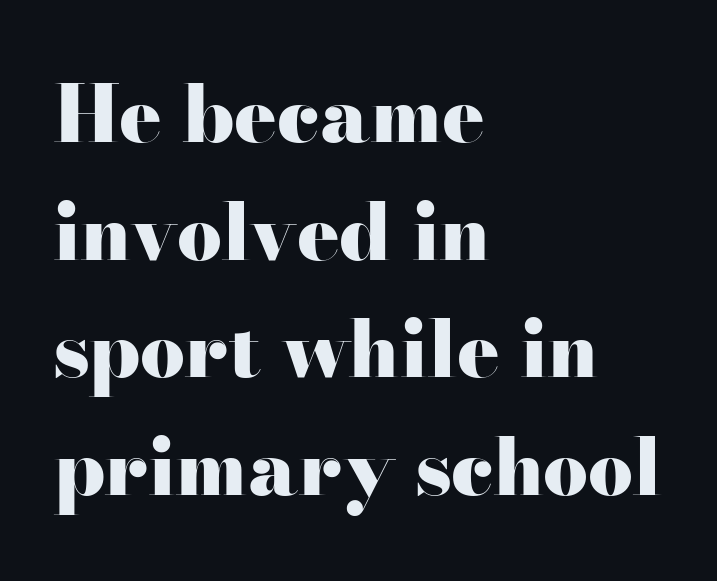
A typesetter would call this proportional, since set widths differ per character. A bare baseline throughout the passage. Regarding serifs, this sample has them. Line spacing here is normal. The face used here is rendered with its standard letterfit. Set as a true bold cut, around the 700 mark.
